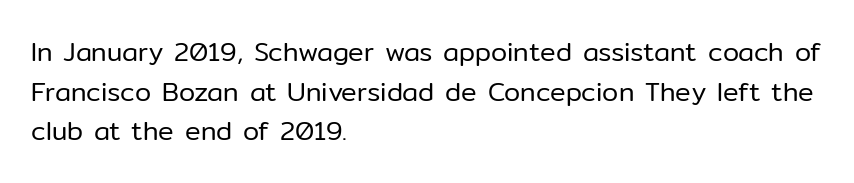
Q: Is the text bold? A: No.
Q: Is the text italic (slanted)? A: No, it is upright.
Q: Is the text underlined? A: No.
Q: How is the paragraph aligned? A: Left-aligned.
Q: Is the spacing between letters normal or unusually wide? A: Normal.
Q: Is the spacing between lines tight, normal or loose? A: Normal.
